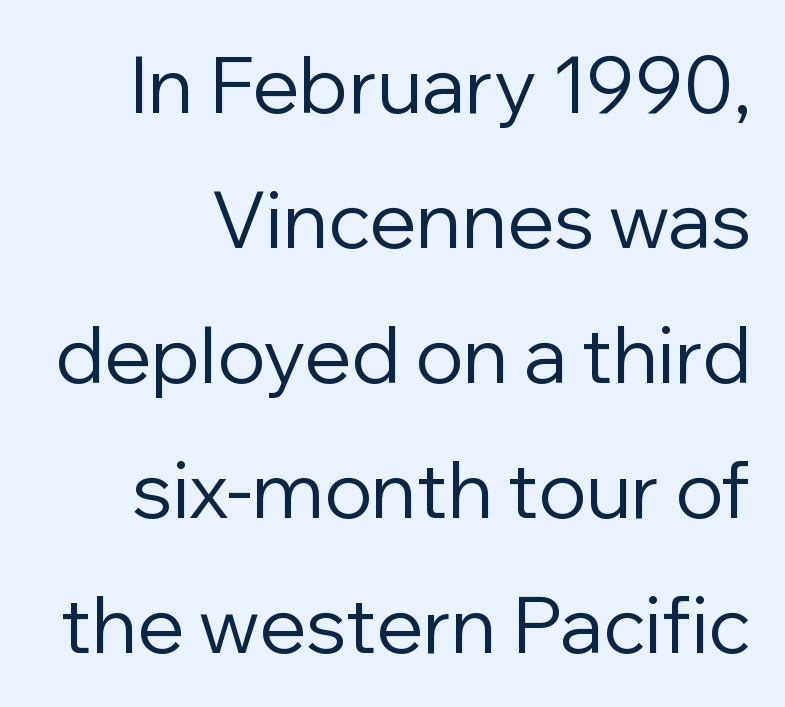
Q: Is the text bold? A: No.
Q: Is the text italic (slanted)? A: No, it is upright.
Q: Is the typeface a serif or a sans-serif typeface? A: Sans-serif.
Q: Is the text underlined? A: No.
Q: Is the spacing between letters normal or unusually wide? A: Normal.
Q: Width (condensed, normal, or wide)? A: Normal.
Q: Stroke contrast? A: Low.
Q: x-height? A: Medium.
Q: Monospaced? A: No.
